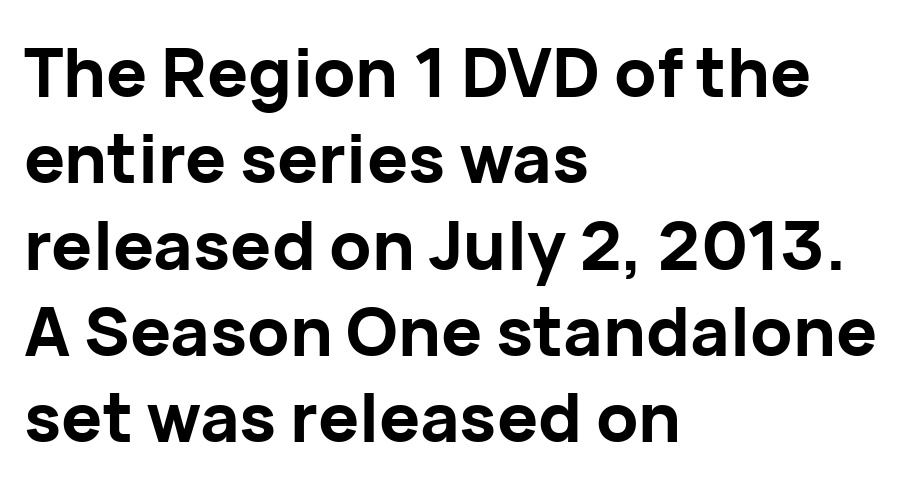
The zone under the glyphs is completely vacant. Standard letterfit; no display-style spreading of the glyphs. Its strokes are broad and dark, the hallmark of bold type. Is this a fixed-width face? No — the glyphs have proportional, varying widths.
